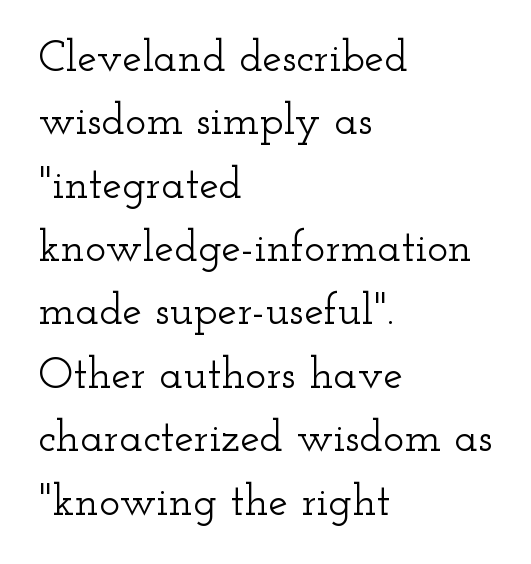
{"serif": "yes", "italic": "no", "width": "wide", "stroke_contrast": "low", "x_height": "small", "monospaced": "no", "underline": "no", "align": "left", "line_spacing": "normal", "line_spacing_ratio": 1.44, "letter_spacing": "normal", "letter_spacing_em": 0.0, "glyph_px": 44}
